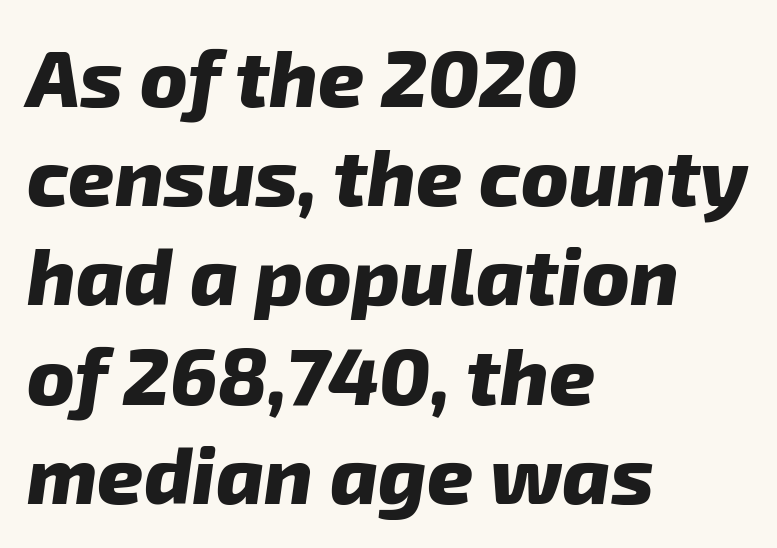
The image shows 80 px heavy type, italic (leaning right); set left-aligned, line spacing 1.24x, normal letter spacing, not underlined; low stroke contrast and a medium x-height.
